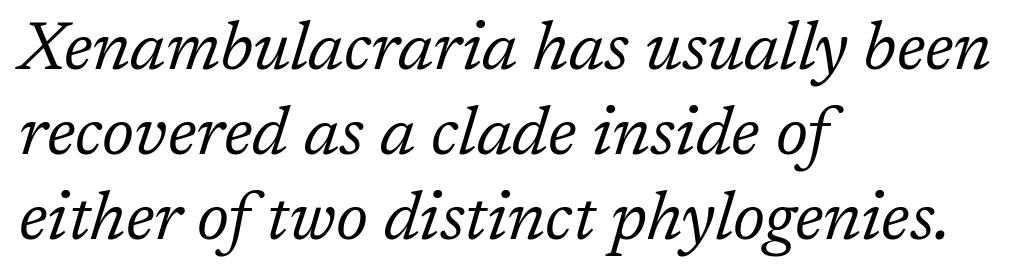
The image shows 67 px regular-weight serif type, italic (leaning right); set left-aligned, normal line spacing (1.27x), normal letter spacing, not underlined; low stroke contrast and a medium x-height.
